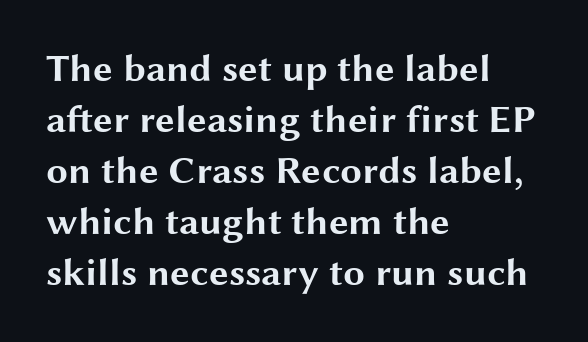
The image shows 39 px bold, wide sans-serif type, upright; set left-aligned, normal line spacing (1.31x), normal letter spacing, not underlined; medium stroke contrast and a medium x-height.
